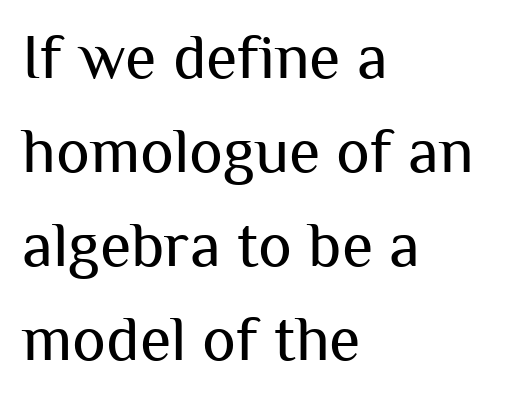
{"serif": "no", "italic": "no", "bold": "no", "weight": "regular", "width": "normal", "stroke_contrast": "medium", "x_height": "medium", "monospaced": "no", "underline": "no", "align": "left", "line_spacing": "normal", "line_spacing_ratio": 1.47, "letter_spacing": "normal", "letter_spacing_em": 0.0, "glyph_px": 64}
